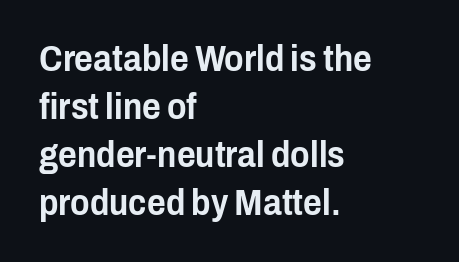
Q: Is the text italic (slanted)? A: No, it is upright.
Q: Is the typeface a serif or a sans-serif typeface? A: Sans-serif.
Q: Is the text underlined? A: No.
Q: How is the paragraph aligned? A: Left-aligned.
Q: Is the spacing between letters normal or unusually wide? A: Normal.
Q: Is the spacing between lines tight, normal or loose? A: Normal.
Q: Width (condensed, normal, or wide)? A: Condensed.
Q: Stroke contrast? A: Low.
Q: x-height? A: Medium.
Q: Monospaced? A: No.
